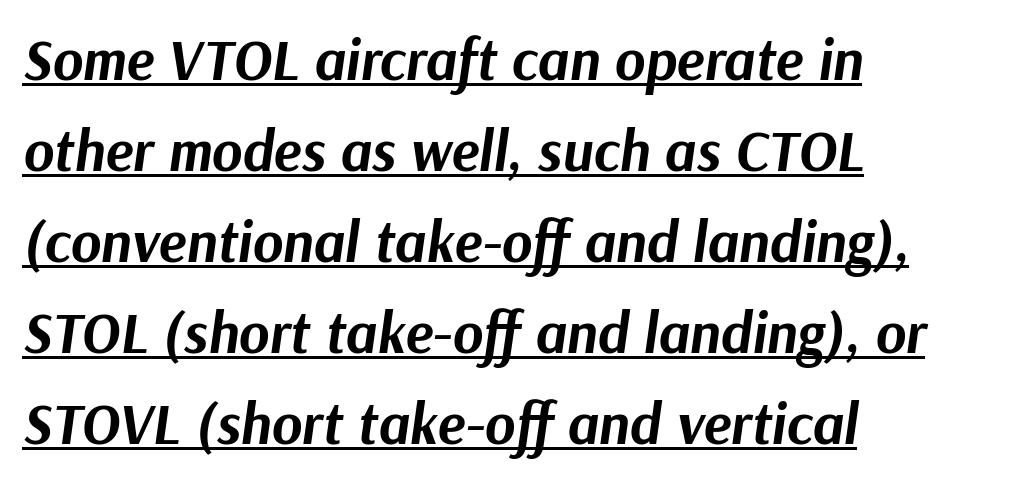
Q: Is the text bold? A: Yes.
Q: Is the text italic (slanted)? A: Yes, it leans right by about 9 degrees.
Q: Is the text underlined? A: Yes.
Q: How is the paragraph aligned? A: Left-aligned.
Q: Is the spacing between letters normal or unusually wide? A: Normal.
Q: Is the spacing between lines tight, normal or loose? A: Normal.
Q: Width (condensed, normal, or wide)? A: Normal.
Q: Stroke contrast? A: Medium.
Q: x-height? A: Medium.
Q: Monospaced? A: No.
